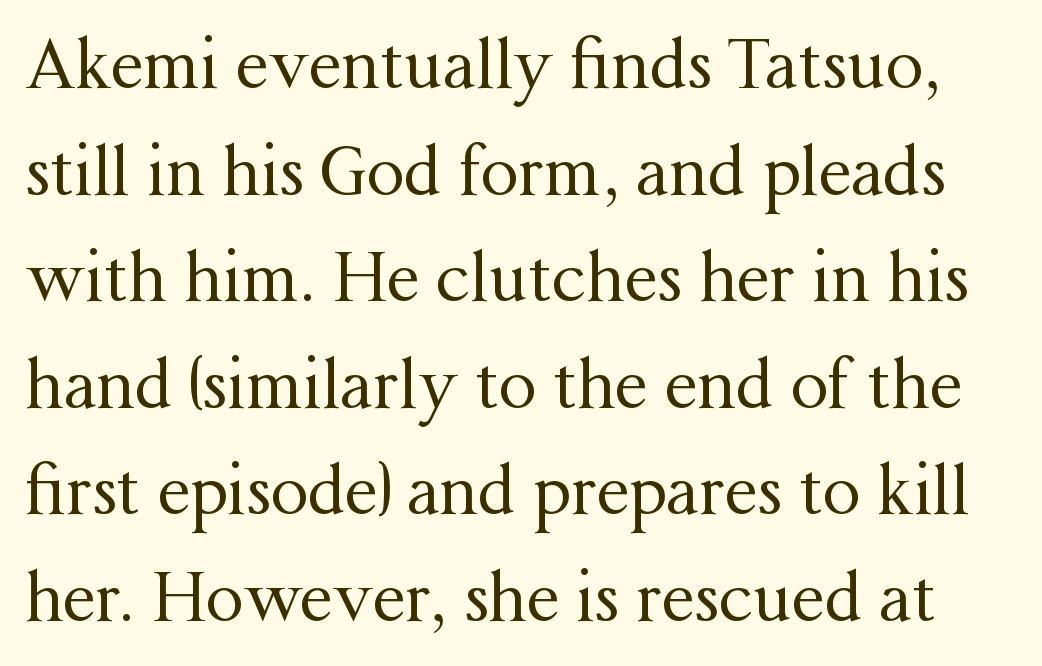
Is the type heavy? It reads as light-to-regular instead. You can tell from the footed stems that serif type was used. Between one letter and the next there's only the usual sliver of space. Summary of vertical rhythm: regular, with standard interline spacing. Looks like regular typesetting: each glyph gets only the width it needs.
